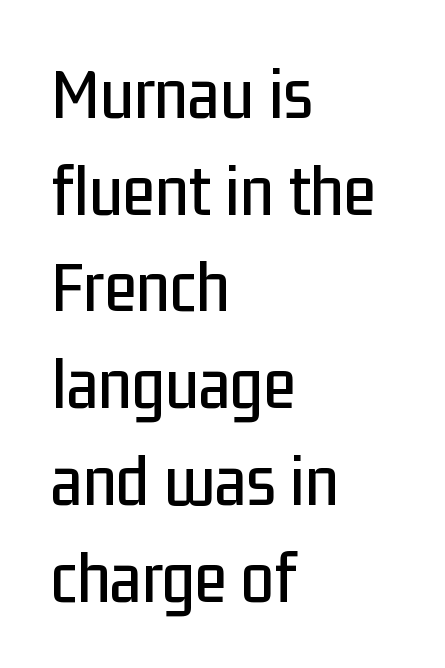
{"serif": "no", "italic": "no", "width": "condensed", "stroke_contrast": "low", "x_height": "medium", "monospaced": "no", "underline": "no", "align": "left", "line_spacing": "normal", "line_spacing_ratio": 1.29, "letter_spacing": "normal", "letter_spacing_em": 0.0, "glyph_px": 75}
